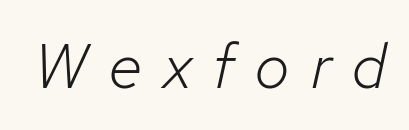
Q: Is the text bold? A: No.
Q: Is the text italic (slanted)? A: Yes, it leans right by about 12 degrees.
Q: Is the text underlined? A: No.
Q: Is the spacing between letters normal or unusually wide? A: Unusually wide.
Q: Width (condensed, normal, or wide)? A: Normal.
Q: Stroke contrast? A: Low.
Q: x-height? A: Medium.
Q: Monospaced? A: No.
